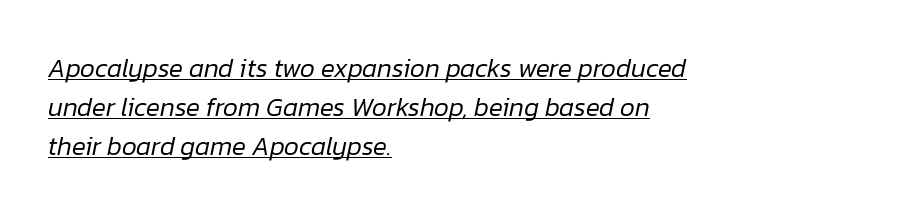
Casual observation: everything's shoved over to the left. Emphasis is given by a line drawn under the lettering. Caption: standard tracking, unaltered. Stroke thickness stays within the range of a standard reading face or lighter.
